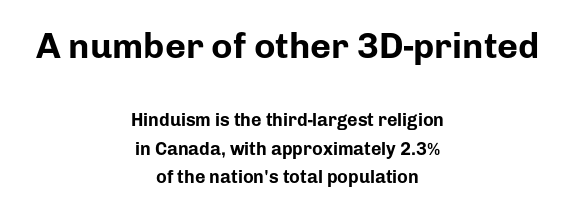
Of the two passages, the one on top uses the larger point size. Unmarked baselines from the first word to the last. Words appear dense and cohesive because spacing is normal. The glyphs have the mass of a bold cut. Think of a printed novel: that variable character pitch is what you see here. Unlike a traditional serif, this face leaves its strokes unadorned.
